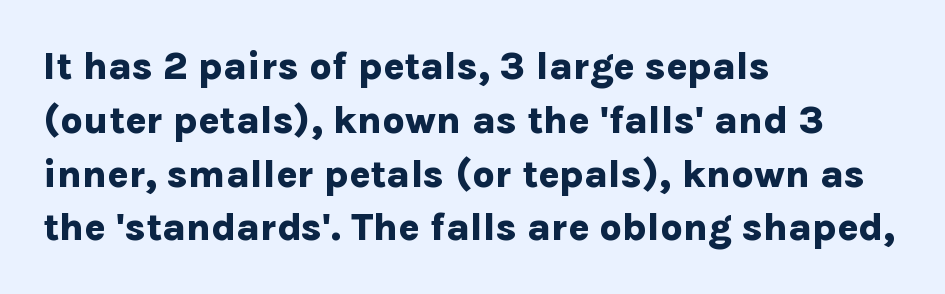
Q: Is the text bold? A: Yes.
Q: Is the text italic (slanted)? A: No, it is upright.
Q: Is the typeface a serif or a sans-serif typeface? A: Sans-serif.
Q: Is the text underlined? A: No.
Q: How is the paragraph aligned? A: Left-aligned.
Q: Is the spacing between letters normal or unusually wide? A: Normal.
Q: Is the spacing between lines tight, normal or loose? A: Normal.
Q: Width (condensed, normal, or wide)? A: Normal.
Q: Stroke contrast? A: Low.
Q: x-height? A: Medium.
Q: Monospaced? A: No.
